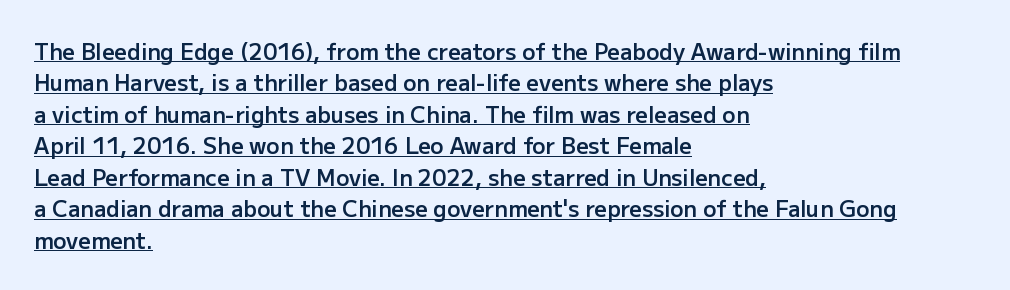
{"italic": "no", "bold": "semi", "underline": "yes", "align": "left", "line_spacing": "normal", "line_spacing_ratio": 1.43, "letter_spacing": "normal", "letter_spacing_em": 0.0, "glyph_px": 22}
